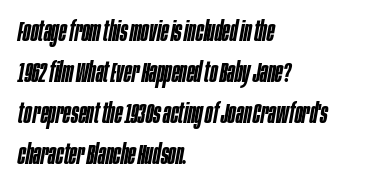
{"italic": "yes", "lean": "right", "slant_degrees": 10, "bold": "semi", "weight": "semibold", "width": "condensed", "stroke_contrast": "low", "x_height": "large", "monospaced": "no", "underline": "no", "align": "left", "line_spacing": "normal", "line_spacing_ratio": 1.47, "letter_spacing": "normal", "letter_spacing_em": 0.0, "glyph_px": 28}
